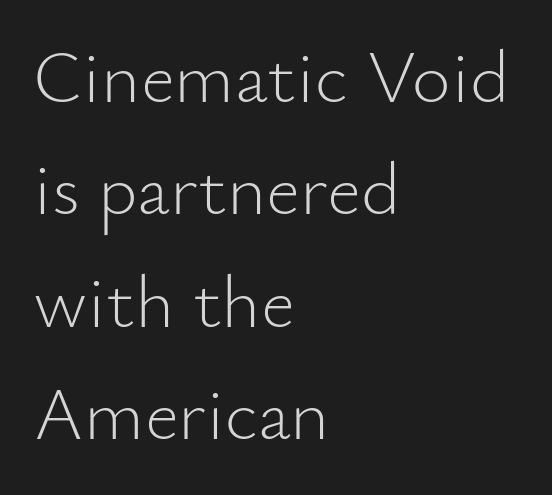
{"serif": "no", "italic": "no", "bold": "no", "weight": "light", "width": "normal", "stroke_contrast": "low", "x_height": "small", "monospaced": "no", "underline": "no", "align": "left", "line_spacing": "normal", "line_spacing_ratio": 1.5, "letter_spacing": "normal", "letter_spacing_em": 0.0, "glyph_px": 75}
